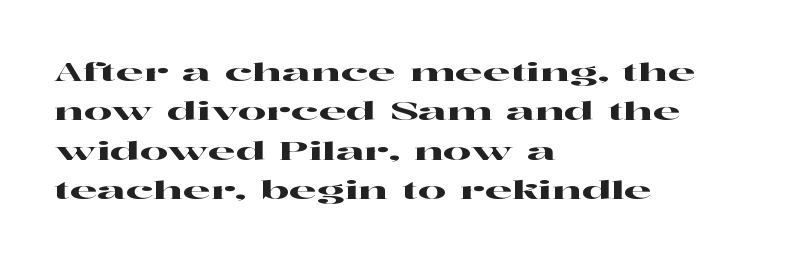
The setting favours the left margin, as ordinary paragraphs usually do. Is there any slant? The stems are plumb. A bare baseline throughout the passage. The letterforms sit shoulder to shoulder at normal distance. These lines sit exactly where default settings would place them.
